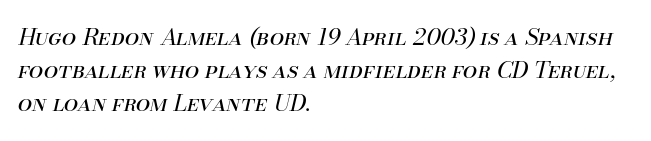
{"italic": "yes", "lean": "right", "slant_degrees": 13, "bold": "no", "underline": "no", "align": "left", "line_spacing": "normal", "line_spacing_ratio": 1.44, "letter_spacing": "normal", "letter_spacing_em": 0.0, "glyph_px": 23}
